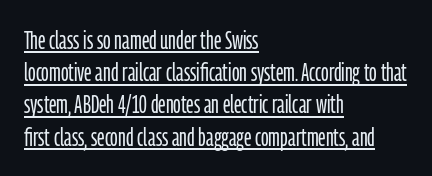
Compared with a centered layout, this one pins lines to the left instead. The sample's only ornament is a line tracing under the words. The letterforms sit at book weight or below. Spacing between characters is what you'd get straight out of the box. Evenly set lines give the paragraph a standard silhouette.
